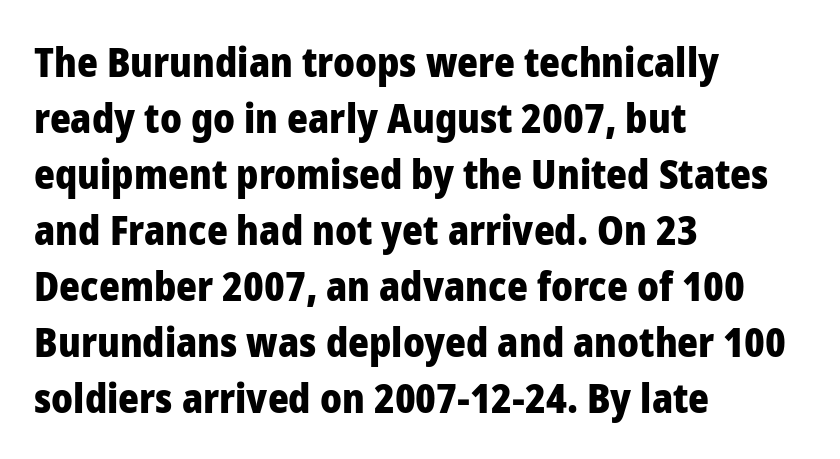
Grotesque or geometric, the face here clearly has no serifs. Look at the stroke-to-counter ratio: heavy, a bold. This sample has the flowing, uneven cadence of proportional lettering. Clear beneath every line of the passage.
